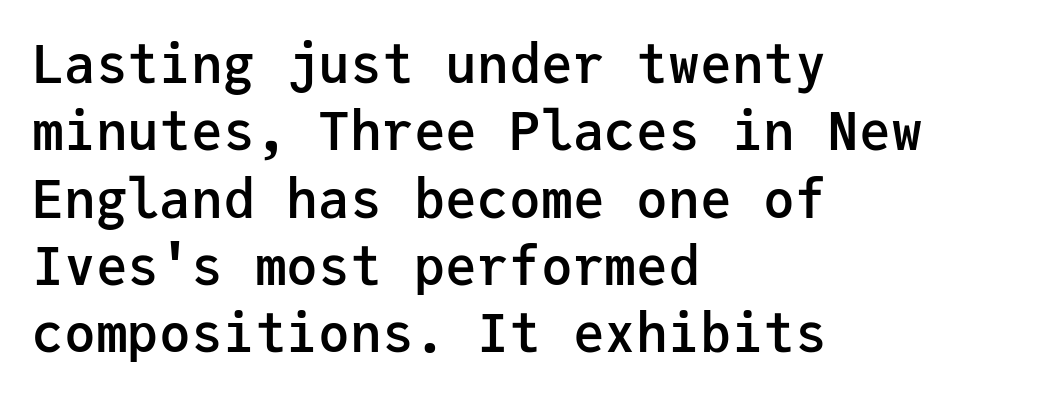
Vertical spacing — default. Type style note: lacks serifs. This sample has the even, mechanical cadence of fixed-width lettering. The glyphs are unaccompanied by any horizontal stroke below them. Alignment: flush left.
